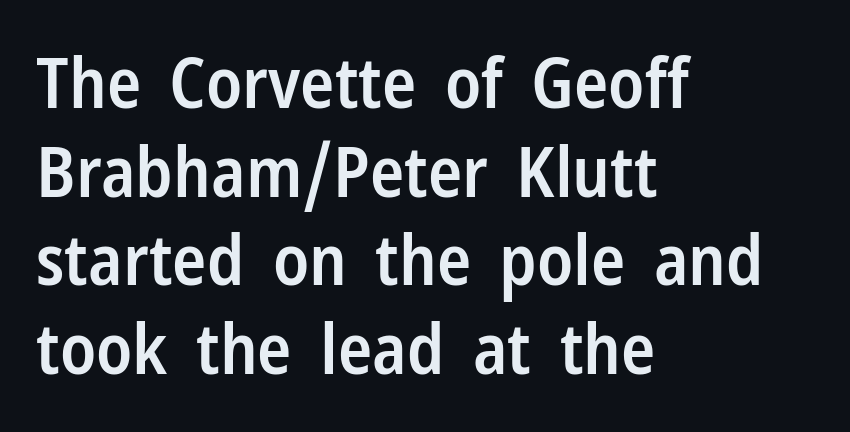
The image shows 71 px semibold, condensed sans-serif type, upright; set left-aligned, normal line spacing (1.25x), normal letter spacing, not underlined; low stroke contrast and a medium x-height.
